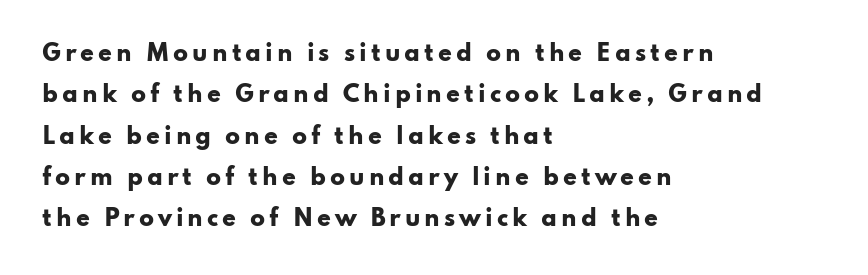
Is the type bold? Yes — the strokes are clearly thick and heavy. Italic: no, the glyphs are upright roman. The foot of each line stays bare and open. Does the copy run flush right? No — it runs flush left.
